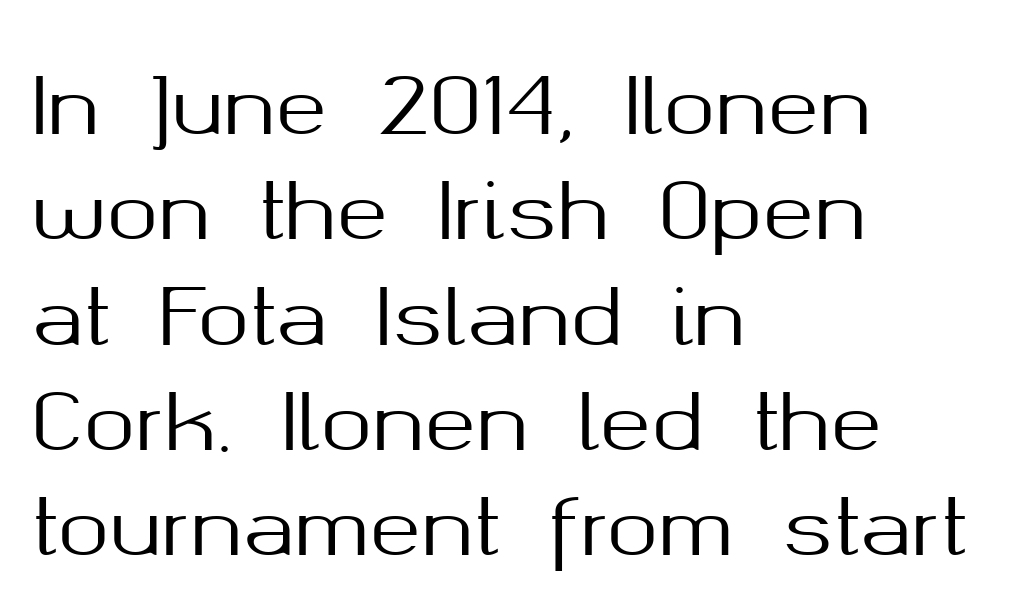
The image shows 78 px sans-serif type, upright; set left-aligned, normal line spacing (1.35x), normal letter spacing, not underlined; medium stroke contrast and a medium x-height.
